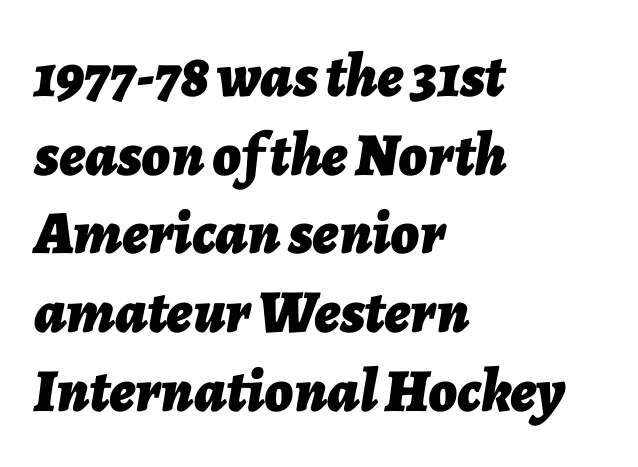
{"italic": "yes", "lean": "right", "slant_degrees": 7, "bold": "yes", "weight": "bold", "width": "normal", "stroke_contrast": "low", "x_height": "medium", "monospaced": "no", "underline": "no", "align": "left", "line_spacing": "normal", "line_spacing_ratio": 1.29, "letter_spacing": "normal", "letter_spacing_em": 0.0, "glyph_px": 61}
